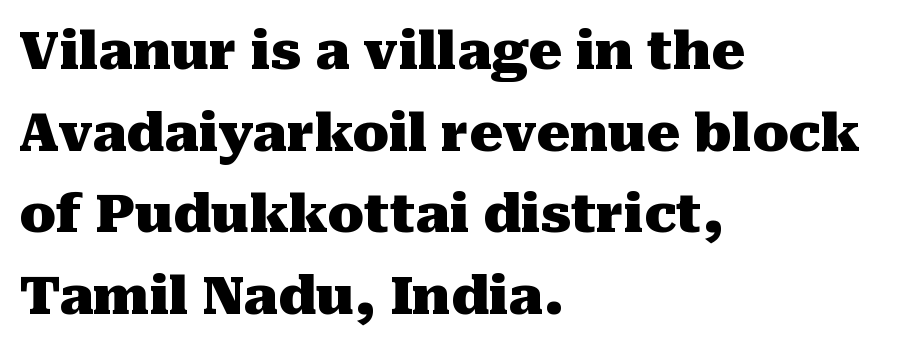
It's the straight-up-and-down kind of type. Each letter keeps its own natural width here, so spacing adapts to shape. The passage shown is typeset with a serif family. Honestly, the row spacing looks completely unremarkable. The letters are bold, with thick, heavy strokes. This sample uses plain, unmodified letter spacing.
